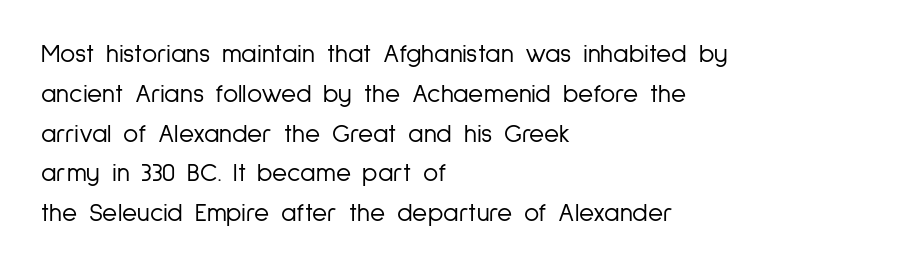
Nobody touched the tracking dial on this one. Line starts are locked; line ends wander. The block of text has a typical density, with ordinary space between rows. The glyphs are unaccompanied by any horizontal stroke below them. Notice how the stems are strictly vertical — no italics here. These glyphs show unthickened strokes, regular width or finer.
